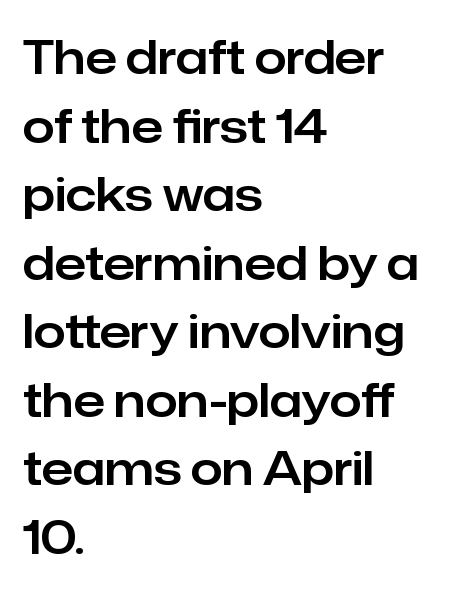
The image shows 46 px sans-serif type, upright; set left-aligned, normal line spacing (1.49x), normal letter spacing, not underlined; low stroke contrast and a medium x-height.
